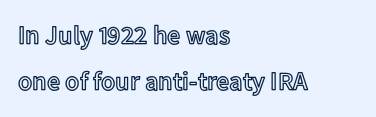
Anything drawn beneath the words? Only blank space. The type sits square on the baseline with zero lean. Each word holds together tightly as a unit, with standard inter-letter gaps. This rendering uses left alignment, leaving the right contour irregular.
